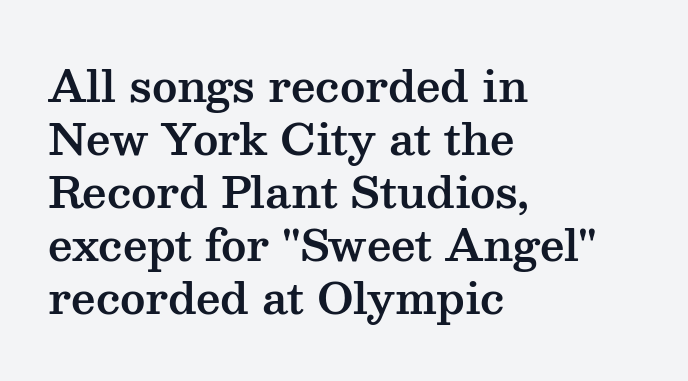
{"serif": "yes", "italic": "no", "width": "wide", "stroke_contrast": "medium", "x_height": "medium", "monospaced": "no", "underline": "no", "align": "left", "line_spacing_ratio": 1.23, "letter_spacing": "normal", "letter_spacing_em": 0.0, "glyph_px": 43}
